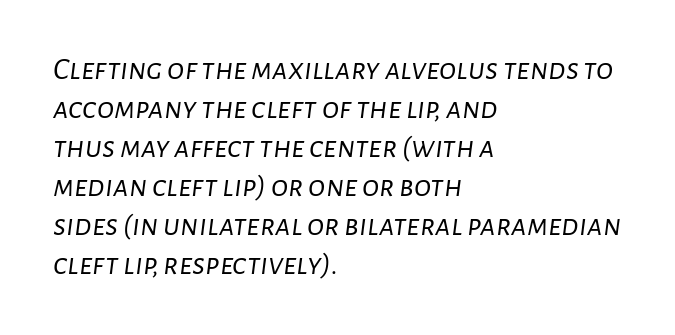
Q: Is the text bold? A: No.
Q: Is the text italic (slanted)? A: Yes, it leans right by about 7 degrees.
Q: Is the text underlined? A: No.
Q: How is the paragraph aligned? A: Left-aligned.
Q: Is the spacing between letters normal or unusually wide? A: Normal.
Q: Width (condensed, normal, or wide)? A: Normal.
Q: Stroke contrast? A: Low.
Q: x-height? A: Medium.
Q: Monospaced? A: No.
